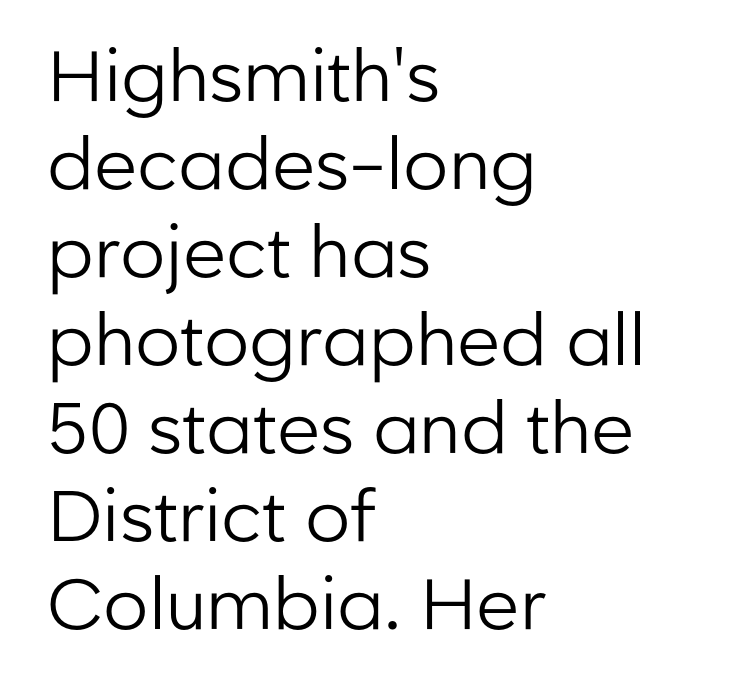
{"serif": "no", "italic": "no", "bold": "no", "weight": "regular", "width": "normal", "stroke_contrast": "low", "x_height": "medium", "monospaced": "no", "underline": "no", "align": "left", "line_spacing_ratio": 1.24, "letter_spacing": "normal", "letter_spacing_em": 0.0, "glyph_px": 71}
